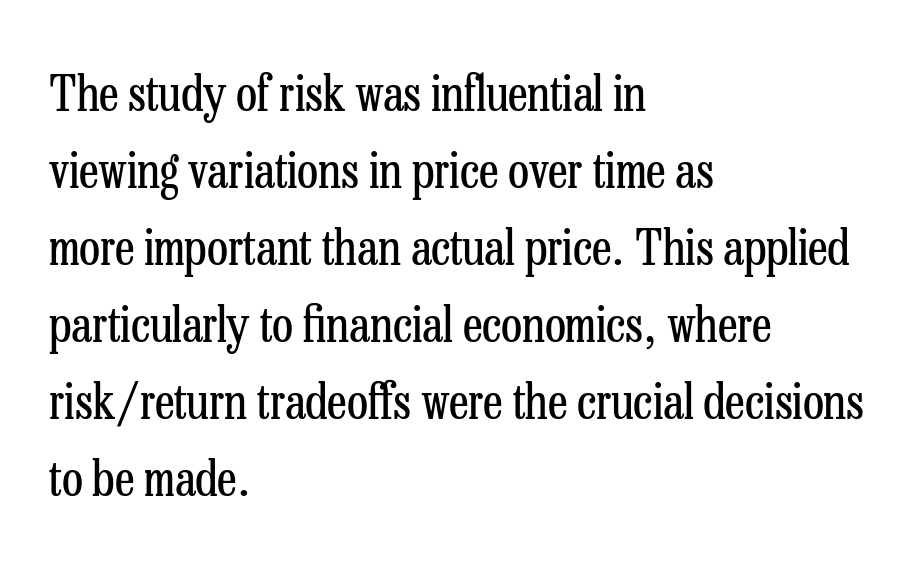
Q: Is the text bold? A: No.
Q: Is the text italic (slanted)? A: No, it is upright.
Q: Is the typeface a serif or a sans-serif typeface? A: Serif.
Q: Is the text underlined? A: No.
Q: How is the paragraph aligned? A: Left-aligned.
Q: Is the spacing between letters normal or unusually wide? A: Normal.
Q: Is the spacing between lines tight, normal or loose? A: Normal.
Q: Width (condensed, normal, or wide)? A: Condensed.
Q: Stroke contrast? A: Low.
Q: x-height? A: Medium.
Q: Monospaced? A: No.
